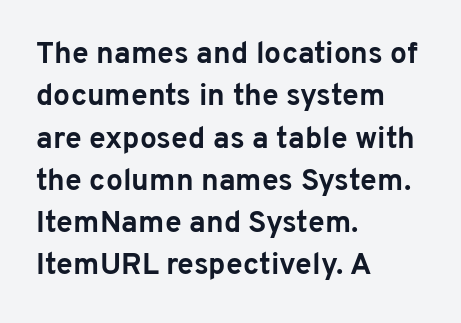
Q: Is the text bold? A: Yes.
Q: Is the text italic (slanted)? A: No, it is upright.
Q: Is the typeface a serif or a sans-serif typeface? A: Sans-serif.
Q: Is the text underlined? A: No.
Q: How is the paragraph aligned? A: Left-aligned.
Q: Is the spacing between letters normal or unusually wide? A: Normal.
Q: Is the spacing between lines tight, normal or loose? A: Normal.
Q: Width (condensed, normal, or wide)? A: Normal.
Q: Stroke contrast? A: Low.
Q: x-height? A: Medium.
Q: Monospaced? A: No.
